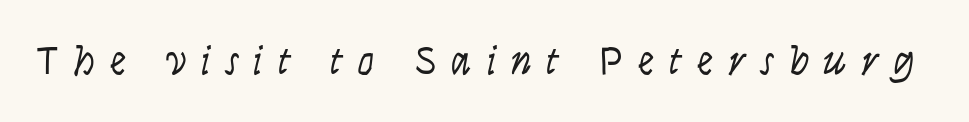
The image shows 41 px light, condensed type, italic (leaning right); set unusually wide letter spacing (+0.36 em), not underlined; low stroke contrast and a large x-height.
